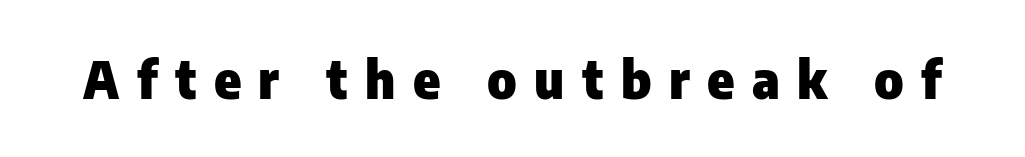
Heavy, bold letterforms. Here the designer chose a conventional face with non-uniform glyph widths. Characters remain perfectly vertical along every line. Short note: letters widely spaced.
